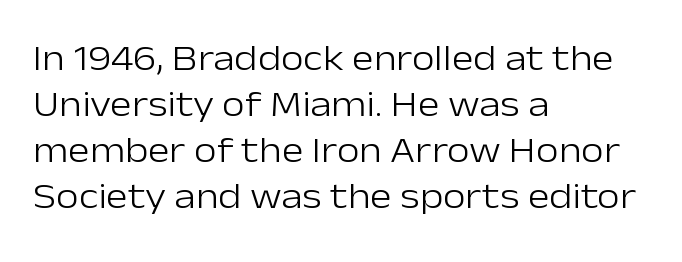
Q: Is the text bold? A: No.
Q: Is the text italic (slanted)? A: No, it is upright.
Q: Is the typeface a serif or a sans-serif typeface? A: Sans-serif.
Q: Is the text underlined? A: No.
Q: How is the paragraph aligned? A: Left-aligned.
Q: Is the spacing between letters normal or unusually wide? A: Normal.
Q: Width (condensed, normal, or wide)? A: Normal.
Q: Stroke contrast? A: Low.
Q: x-height? A: Medium.
Q: Monospaced? A: No.
